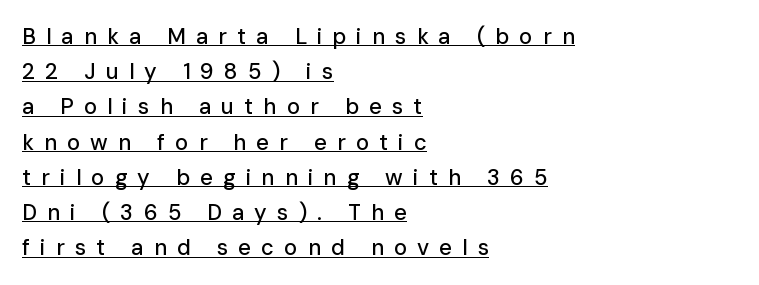
The lettering holds an erect, upright posture throughout. The tracking jumps out immediately: characters are airy and widely separated. Horizontal bands of white between lines are of average thickness. Does a line run under the words? Yes, clearly. The paragraph shown leans on its left margin.
